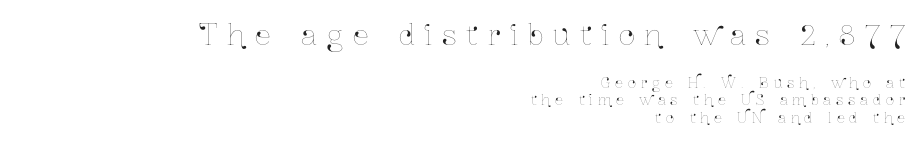
{"italic": "no", "width": "condensed", "stroke_contrast": "low", "x_height": "medium", "monospaced": "no", "underline": "no", "align": "right", "line_spacing_ratio": 1.24, "letter_spacing": "wide", "letter_spacing_em": 0.36, "larger_block": "first", "size_ratio": 2.0, "glyph_px": 28}
